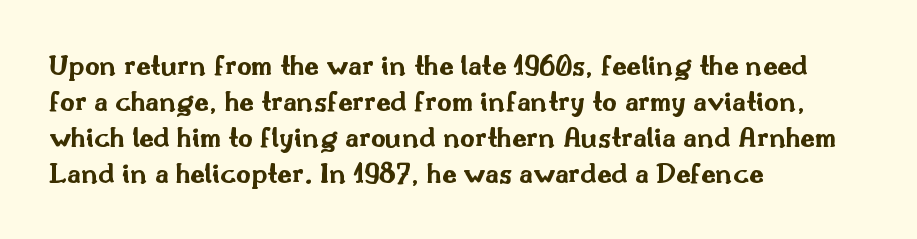
Q: Is the text bold? A: Yes.
Q: Is the text italic (slanted)? A: No, it is upright.
Q: Is the typeface a serif or a sans-serif typeface? A: Sans-serif.
Q: Is the text underlined? A: No.
Q: How is the paragraph aligned? A: Left-aligned.
Q: Is the spacing between letters normal or unusually wide? A: Normal.
Q: Width (condensed, normal, or wide)? A: Wide.
Q: Stroke contrast? A: Medium.
Q: x-height? A: Small.
Q: Monospaced? A: No.
